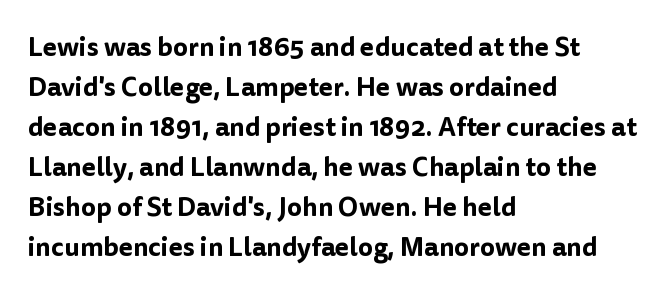
Q: Is the text italic (slanted)? A: No, it is upright.
Q: Is the text underlined? A: No.
Q: How is the paragraph aligned? A: Left-aligned.
Q: Is the spacing between letters normal or unusually wide? A: Normal.
Q: Is the spacing between lines tight, normal or loose? A: Normal.
